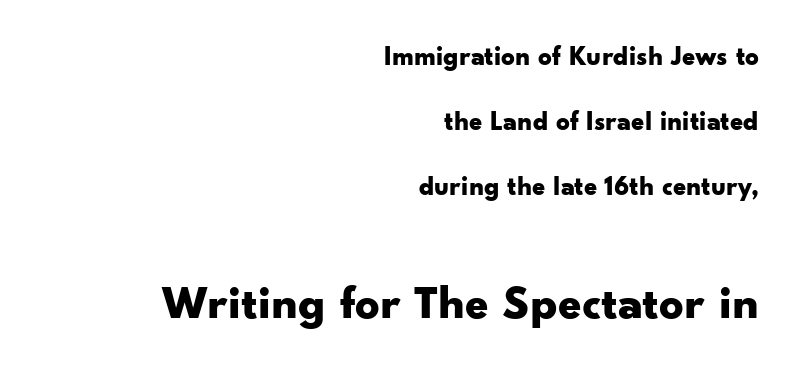
The image shows 48 px bold, wide sans-serif type, upright; set right-aligned, loose line spacing (2.4x), normal letter spacing, not underlined; the second (bottom) block is 1.78x larger; low stroke contrast and a small x-height.
